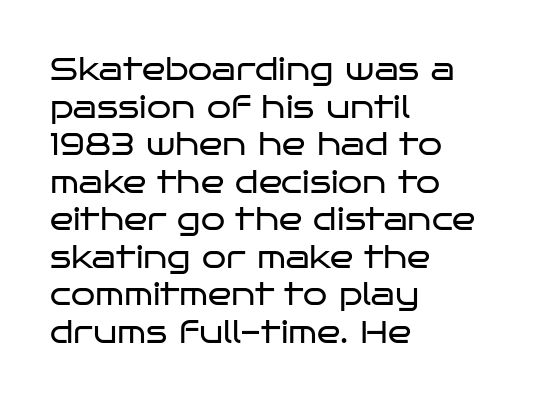
If you drew a ruler down the left edge, every line would touch it. The characters are drawn with everyday or finer stroke widths. Plain, unruled lines of type. The font family rendered here belongs to the sans-serif group.
